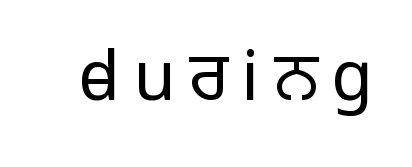
Q: Is the text bold? A: No.
Q: Is the text italic (slanted)? A: No, it is upright.
Q: Is the typeface a serif or a sans-serif typeface? A: Sans-serif.
Q: Is the text underlined? A: No.
Q: Is the spacing between letters normal or unusually wide? A: Unusually wide.
Q: Width (condensed, normal, or wide)? A: Normal.
Q: Stroke contrast? A: Low.
Q: x-height? A: Medium.
Q: Monospaced? A: No.
